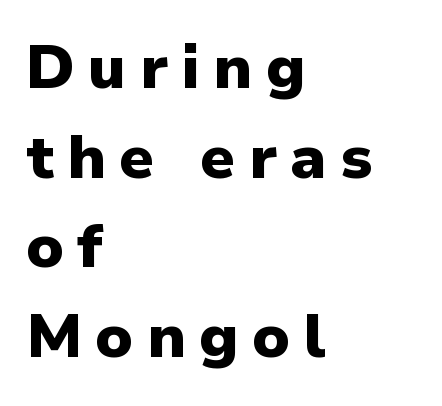
The image shows 61 px heavy sans-serif type, upright; set left-aligned, normal line spacing (1.47x), unusually wide letter spacing (+0.22 em), not underlined; low stroke contrast and a medium x-height.
